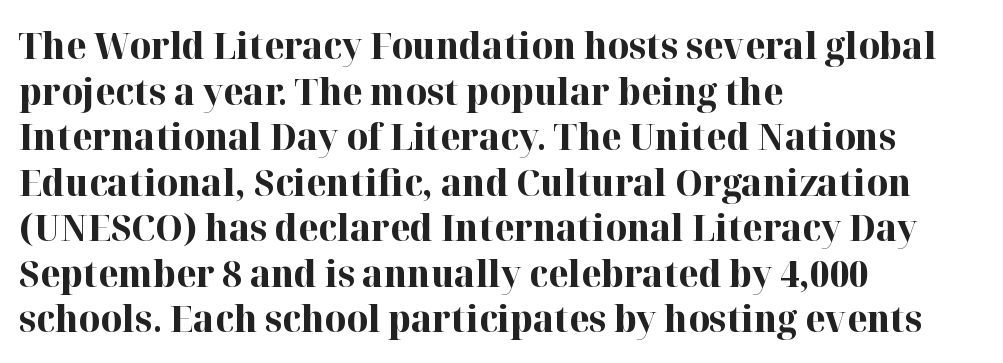
Where is the straight margin? On the left. Weight: bold. A typesetter would mark this as roman, not italic. Each word holds together tightly as a unit, with standard inter-letter gaps.
